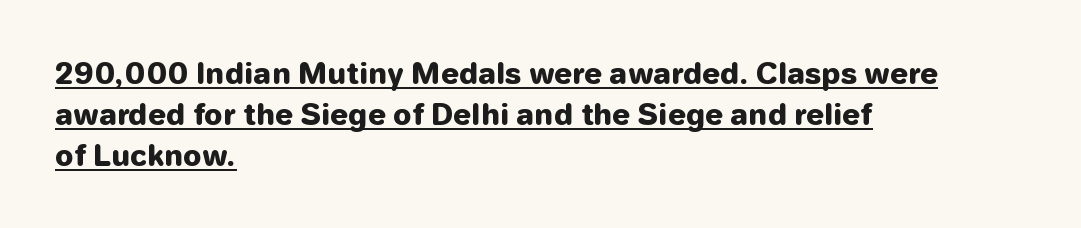
Q: Is the text bold? A: Yes.
Q: Is the text italic (slanted)? A: No, it is upright.
Q: Is the typeface a serif or a sans-serif typeface? A: Sans-serif.
Q: Is the text underlined? A: Yes.
Q: How is the paragraph aligned? A: Left-aligned.
Q: Is the spacing between letters normal or unusually wide? A: Normal.
Q: Is the spacing between lines tight, normal or loose? A: Normal.
Q: Width (condensed, normal, or wide)? A: Normal.
Q: Stroke contrast? A: Low.
Q: x-height? A: Medium.
Q: Monospaced? A: No.
